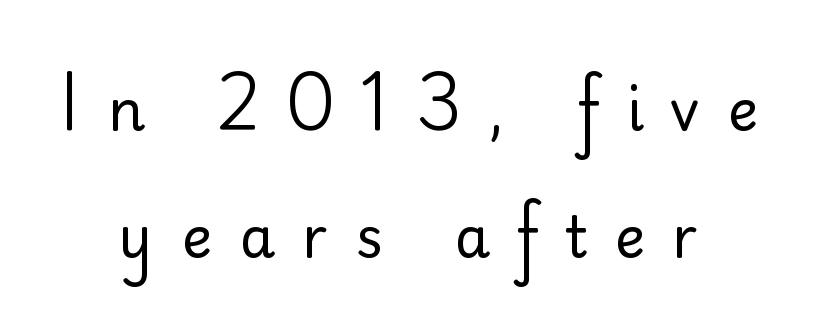
{"serif": "no", "italic": "no", "bold": "no", "weight": "regular", "width": "normal", "stroke_contrast": "low", "x_height": "small", "monospaced": "no", "underline": "no", "align": "center", "line_spacing": "loose", "line_spacing_ratio": 2.22, "letter_spacing": "wide", "letter_spacing_em": 0.48, "glyph_px": 57}
